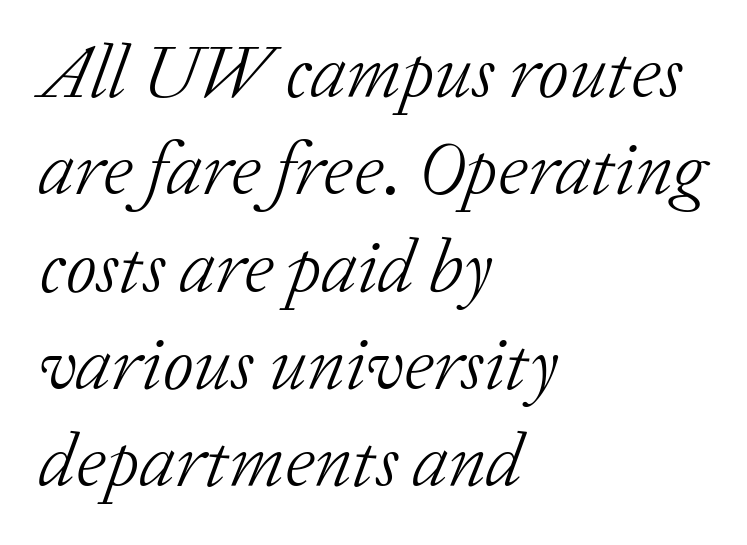
The image shows 76 px light serif type, italic (leaning right); set left-aligned, normal line spacing (1.28x), normal letter spacing, not underlined; low stroke contrast and a medium x-height.
